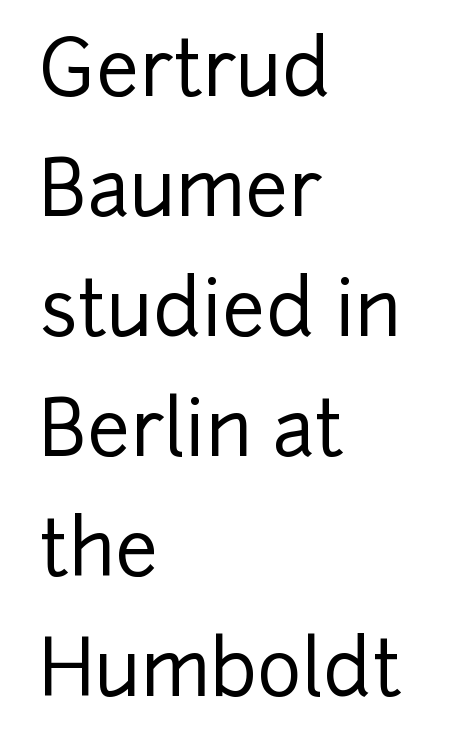
The horizontal fit of the characters is conventional and even. Reading down the column, the eye jumps a familiar distance to each next line. These lines are composed in type without serifs. Note the varied advance widths — an 'i' is clearly narrower than an 'm'. Alignment: flush left. When letters stand straight like this, we call the style roman or upright.
